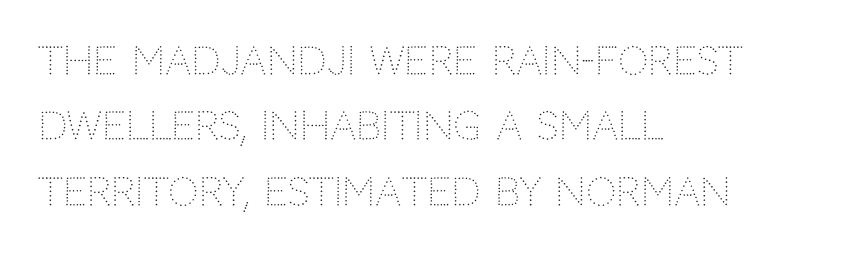
The image shows 38 px light sans-serif type, upright; set left-aligned, line spacing 1.72x, normal letter spacing, not underlined; low stroke contrast and a large x-height.
